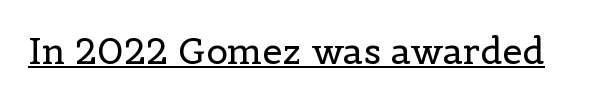
Q: Is the text bold? A: No.
Q: Is the text italic (slanted)? A: No, it is upright.
Q: Is the typeface a serif or a sans-serif typeface? A: Serif.
Q: Is the text underlined? A: Yes.
Q: Is the spacing between letters normal or unusually wide? A: Normal.
Q: Width (condensed, normal, or wide)? A: Normal.
Q: x-height? A: Medium.
Q: Monospaced? A: No.
